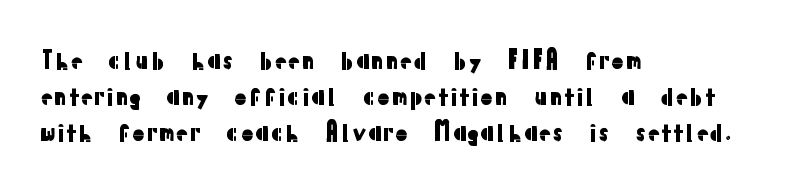
Q: Is the text italic (slanted)? A: No, it is upright.
Q: Is the text underlined? A: No.
Q: How is the paragraph aligned? A: Left-aligned.
Q: Is the spacing between letters normal or unusually wide? A: Normal.
Q: Is the spacing between lines tight, normal or loose? A: Normal.
